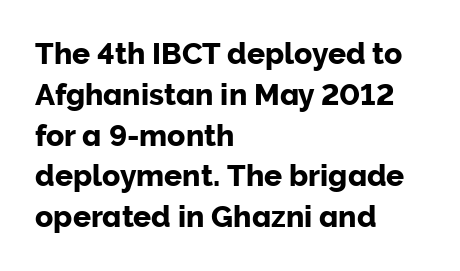
Spacing verdict: proportional, widths tailored to each character. The tracking reads as untouched default to a designer's eye. The vertical gap from one line to the next is medium. Compared with a centered layout, this one pins lines to the left instead. The strip under each line holds only bare page.
